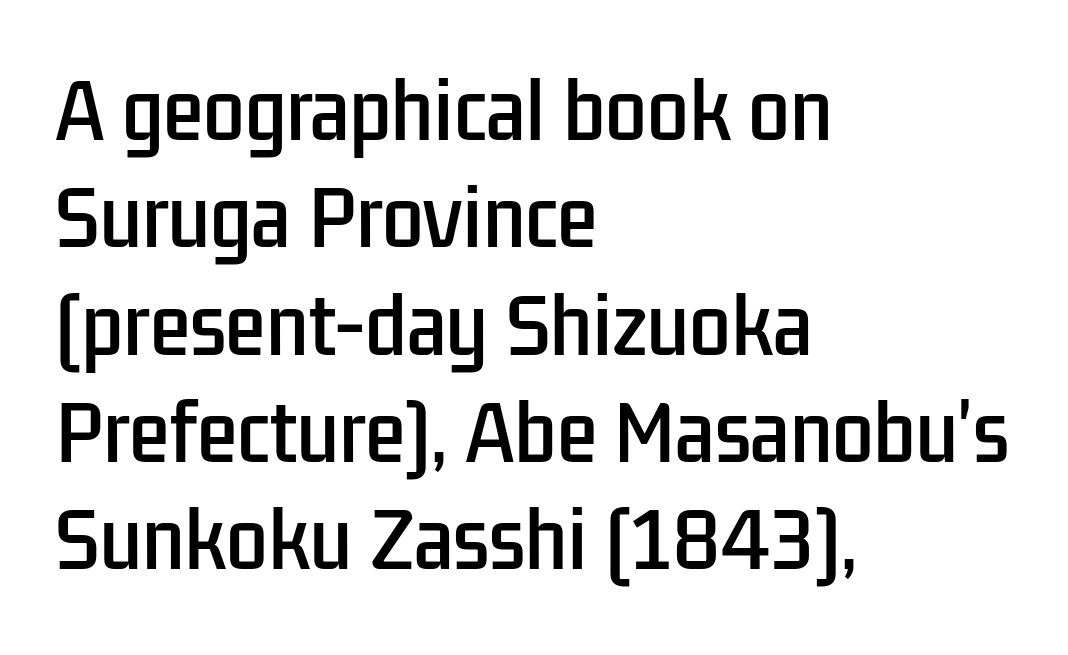
Nobody drew a line under any word here. It's the straight-up-and-down kind of type. This sample is left-justified, so line endings fall wherever the words run out. The type is set solid horizontally, with unmodified tracking. Leading matches the norm, producing a regular column. The passage shown is typeset with a sans-serif family.
